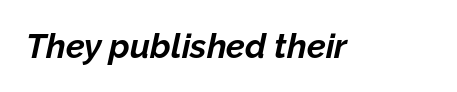
The image shows 34 px bold type, italic (leaning right); set normal letter spacing, not underlined; low stroke contrast and a medium x-height.
